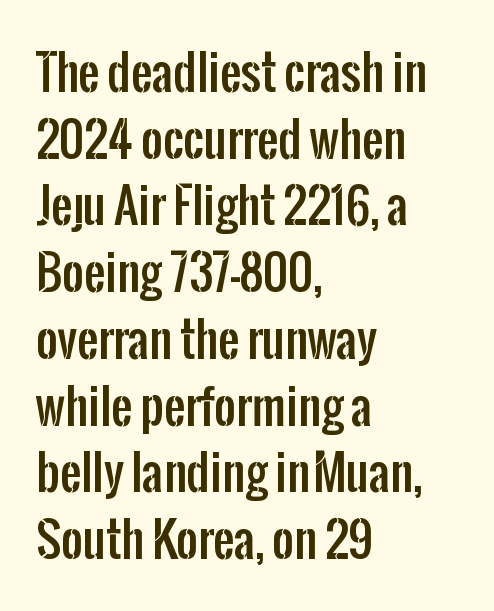
{"serif": "no", "italic": "no", "width": "condensed", "stroke_contrast": "low", "x_height": "medium", "monospaced": "no", "underline": "no", "align": "left", "line_spacing": "normal", "line_spacing_ratio": 1.42, "letter_spacing": "normal", "letter_spacing_em": 0.0, "glyph_px": 47}
